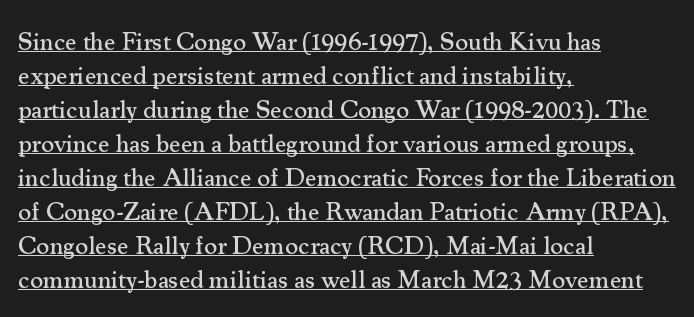
{"italic": "no", "underline": "yes", "align": "left", "line_spacing": "normal", "line_spacing_ratio": 1.36, "letter_spacing": "normal", "letter_spacing_em": 0.0, "glyph_px": 25}
